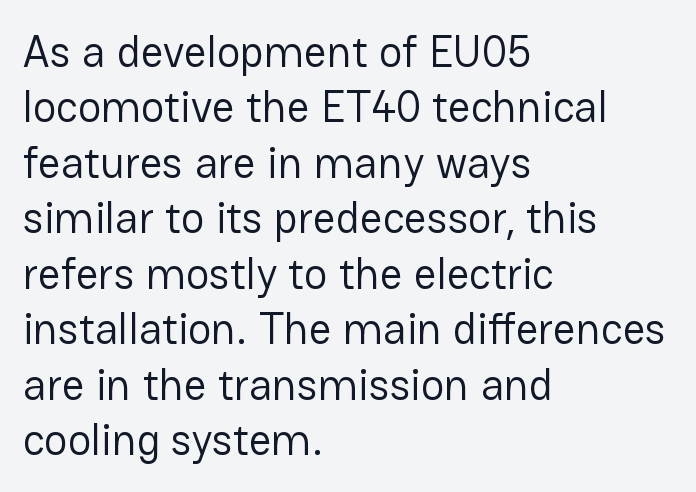
Short note: letters normally spaced. Only glyphs here, with clear space below each row. A typesetter would call this proportional, since set widths differ per character. Casual observation: everything's shoved over to the left. These lines sit exactly where default settings would place them. This is the regular roman posture of the typeface.
